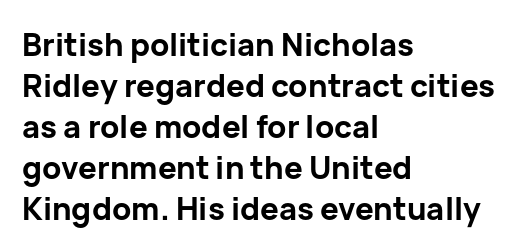
Q: Is the text bold? A: Yes.
Q: Is the text italic (slanted)? A: No, it is upright.
Q: Is the typeface a serif or a sans-serif typeface? A: Sans-serif.
Q: Is the text underlined? A: No.
Q: How is the paragraph aligned? A: Left-aligned.
Q: Is the spacing between letters normal or unusually wide? A: Normal.
Q: Is the spacing between lines tight, normal or loose? A: Normal.
Q: Width (condensed, normal, or wide)? A: Normal.
Q: Stroke contrast? A: Low.
Q: x-height? A: Medium.
Q: Monospaced? A: No.
